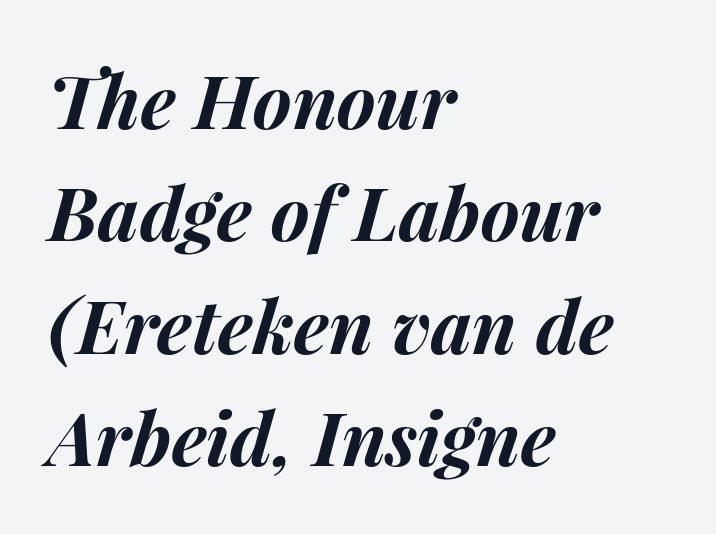
The image shows 74 px bold type, italic (leaning right); set left-aligned, normal line spacing (1.52x), normal letter spacing, not underlined; medium stroke contrast and a medium x-height.
